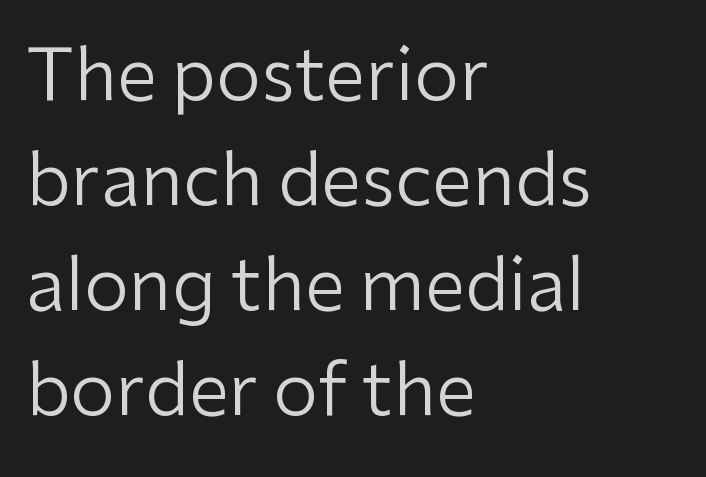
Bare-footed words on every line. Is the block centered? No — it sits flush against the left margin. In terms of leading, this rendering sits right in the middle. Check where the strokes stop: nothing finishes them off — pure sans. The passage shown is typed in a proportional face where columns would drift.
